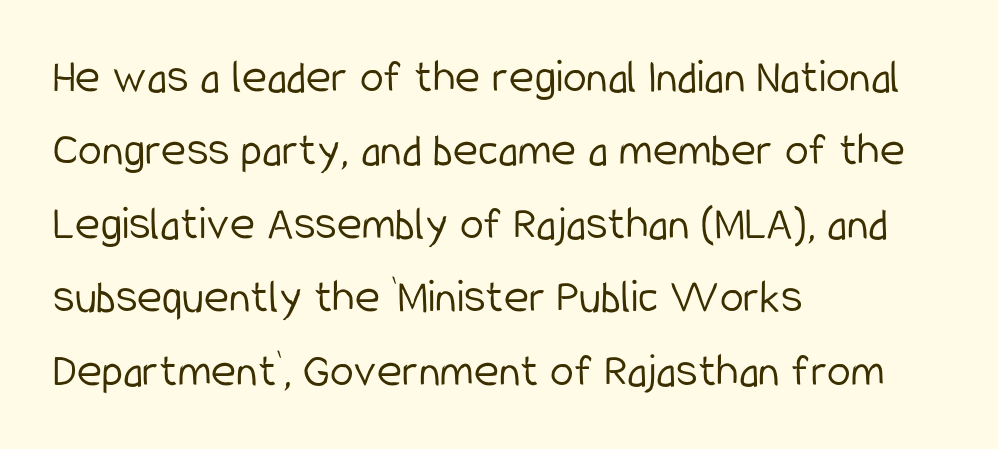
Characters remain perfectly vertical along every line. You could call the tracking neutral — neither tight nor loose. Rule under the text: the space is simply empty. Character widths vary here, with narrow letters taking less room than wide ones.
